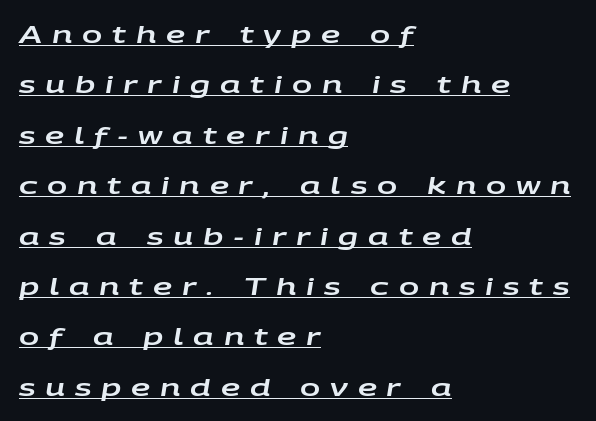
{"italic": "yes", "lean": "right", "slant_degrees": 9, "underline": "yes", "align": "left", "line_spacing": "loose", "line_spacing_ratio": 2.1, "letter_spacing": "wide", "letter_spacing_em": 0.41, "glyph_px": 24}
